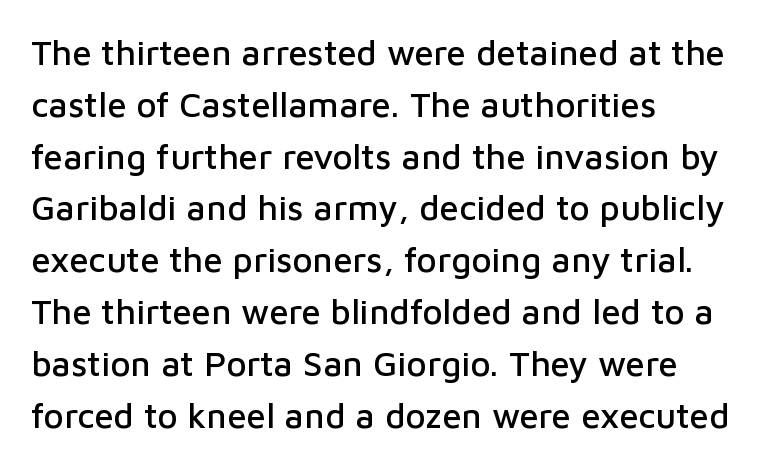
Q: Is the text italic (slanted)? A: No, it is upright.
Q: Is the typeface a serif or a sans-serif typeface? A: Sans-serif.
Q: Is the text underlined? A: No.
Q: How is the paragraph aligned? A: Left-aligned.
Q: Is the spacing between letters normal or unusually wide? A: Normal.
Q: Is the spacing between lines tight, normal or loose? A: Normal.
Q: Width (condensed, normal, or wide)? A: Normal.
Q: Stroke contrast? A: Low.
Q: x-height? A: Medium.
Q: Monospaced? A: No.
